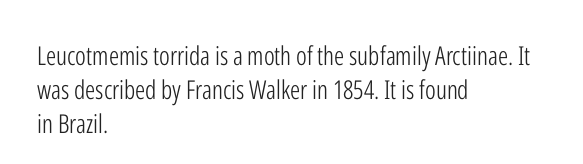
The image shows 26 px text type, upright; set left-aligned, normal line spacing (1.31x), normal letter spacing, not underlined.
